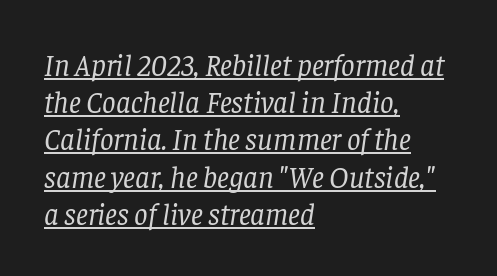
Is this a sans? No — the strokes have serifs. This is oblique type, the kind used for emphasis or titles. A light-to-regular cut is what we see here. Short note: letters normally spaced. Spacing verdict: proportional, widths tailored to each character.
